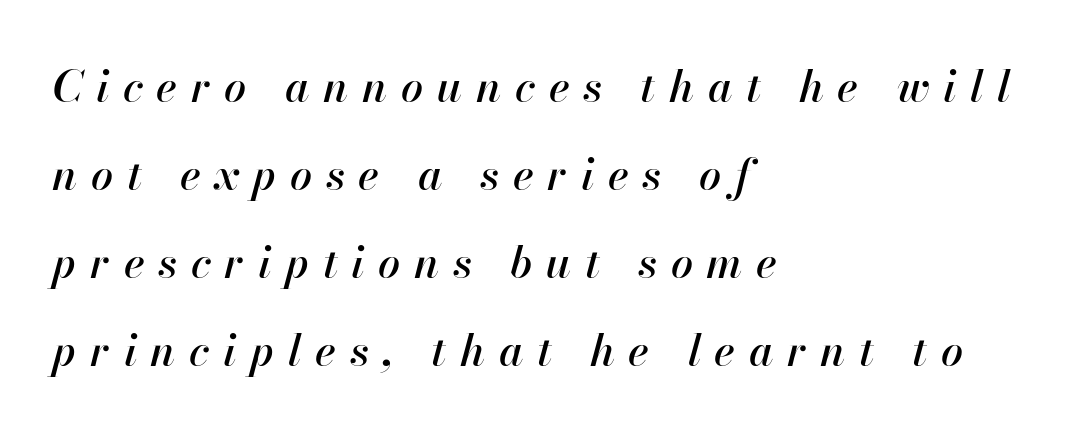
The image shows 44 px text type, italic (leaning right); set left-aligned, loose line spacing (2.0x), unusually wide letter spacing (+0.31 em), not underlined; high stroke contrast and a small x-height.
